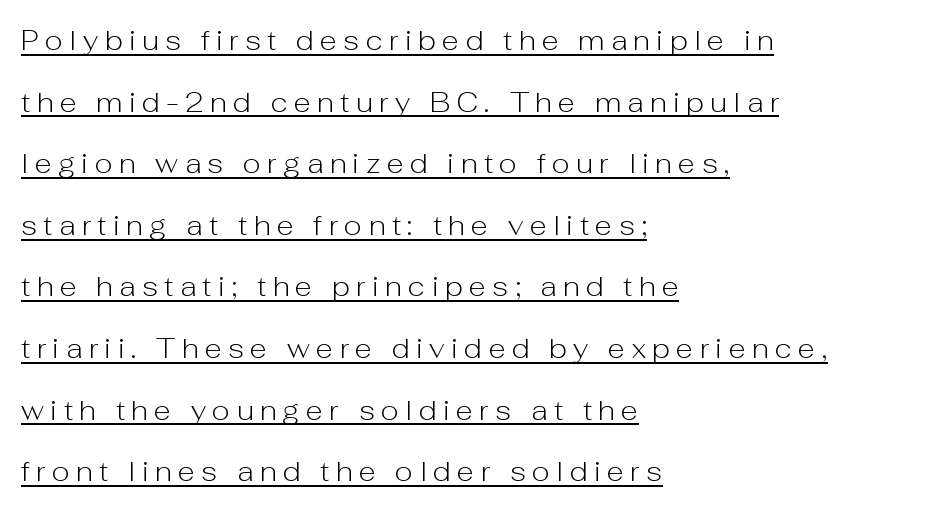
{"serif": "no", "italic": "no", "bold": "no", "weight": "light", "width": "normal", "stroke_contrast": "low", "x_height": "medium", "monospaced": "no", "underline": "yes", "align": "left", "line_spacing": "loose", "line_spacing_ratio": 2.2, "letter_spacing": "wide", "letter_spacing_em": 0.23, "glyph_px": 28}
